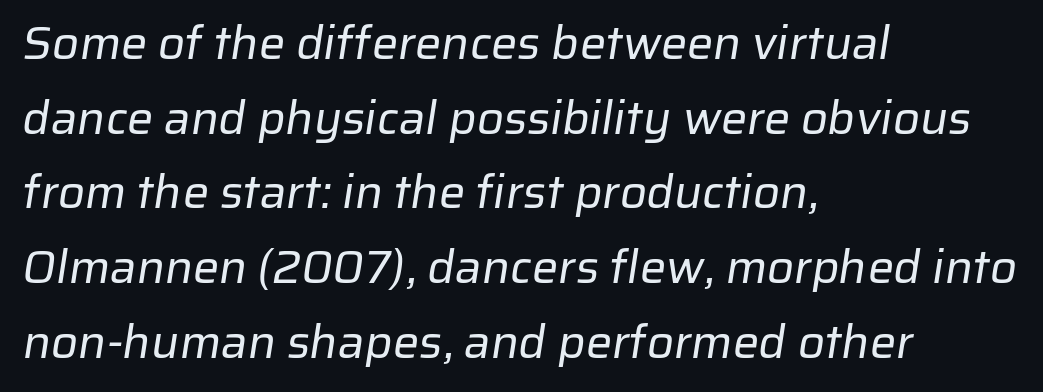
No letter is thick-stroked: the sample isn't bold. Only glyphs here, with clear space below each row. Nothing sits at the stroke ends, so this counts as sans-serif. Words appear dense and cohesive because spacing is normal. Each letter keeps its own natural width here, so spacing adapts to shape. Line spacing here is normal.
